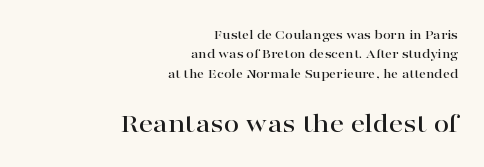
Compared with a flush-left layout, this one pins lines to the opposite, right side. Normally led — the rows are evenly, conventionally spaced. Regarding serifs, this sample has them. Here the second block reads like a headline and the first like body copy. Here the glyphs are tracked normally, forming tight word shapes. Just letters on the line, the space beneath them empty.
